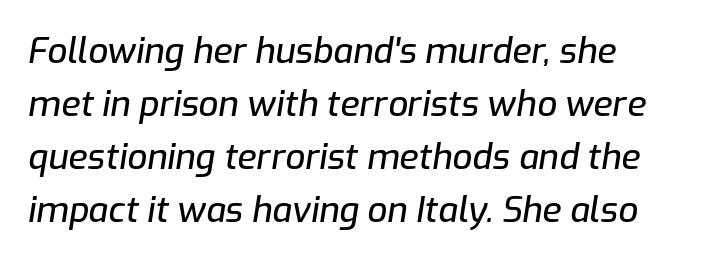
Q: Is the text italic (slanted)? A: Yes, it leans right by about 9 degrees.
Q: Is the text underlined? A: No.
Q: Is the spacing between letters normal or unusually wide? A: Normal.
Q: Is the spacing between lines tight, normal or loose? A: Normal.
Q: Width (condensed, normal, or wide)? A: Normal.
Q: Stroke contrast? A: Low.
Q: x-height? A: Medium.
Q: Monospaced? A: No.
